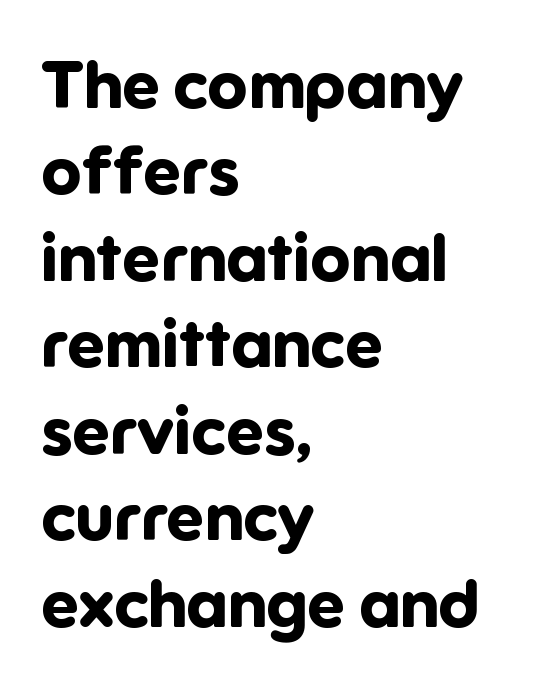
The image shows 67 px bold sans-serif type, upright; set left-aligned, normal line spacing (1.29x), normal letter spacing, not underlined; low stroke contrast and a medium x-height.
